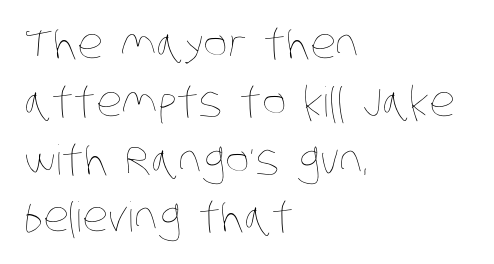
The image shows 41 px thin, condensed type; set left-aligned, normal line spacing (1.41x), normal letter spacing, not underlined; low stroke contrast and a large x-height.
